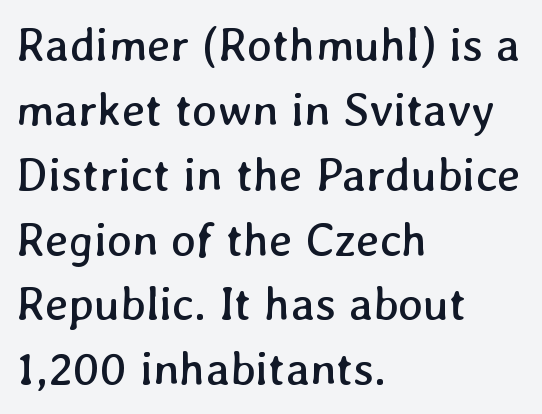
Q: Is the text bold? A: No.
Q: Is the text underlined? A: No.
Q: How is the paragraph aligned? A: Left-aligned.
Q: Is the spacing between letters normal or unusually wide? A: Normal.
Q: Is the spacing between lines tight, normal or loose? A: Normal.
Q: Width (condensed, normal, or wide)? A: Normal.
Q: Stroke contrast? A: Low.
Q: x-height? A: Medium.
Q: Monospaced? A: No.
